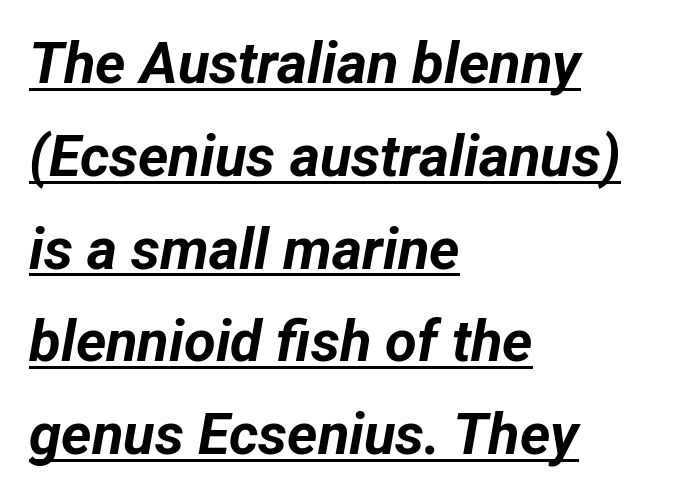
The image shows 58 px bold type, italic (leaning right); set left-aligned, normal line spacing (1.6x), normal letter spacing, underlined; low stroke contrast and a medium x-height.
